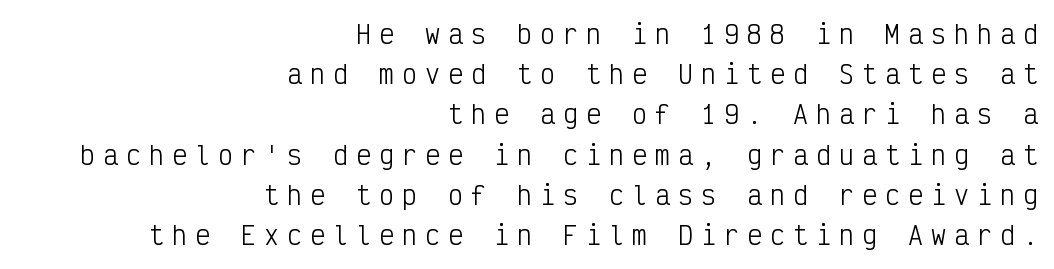
{"italic": "no", "bold": "no", "underline": "no", "align": "right", "line_spacing": "normal", "line_spacing_ratio": 1.61, "letter_spacing": "wide", "letter_spacing_em": 0.32, "glyph_px": 25}
